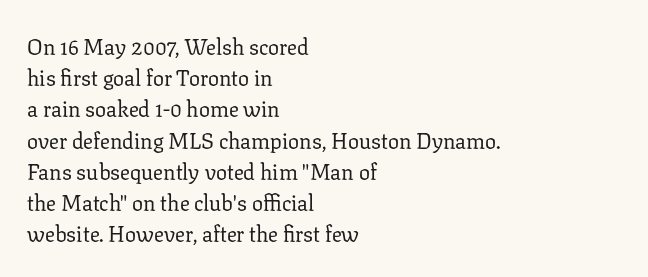
The image shows 22 px text type, upright; set left-aligned, normal line spacing (1.42x), normal letter spacing, not underlined.
